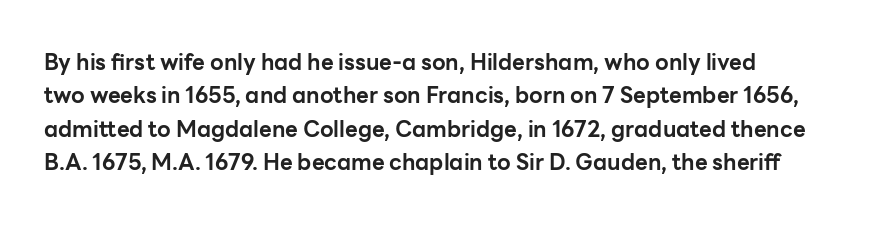
Q: Is the text bold? A: Yes.
Q: Is the text italic (slanted)? A: No, it is upright.
Q: Is the text underlined? A: No.
Q: How is the paragraph aligned? A: Left-aligned.
Q: Is the spacing between letters normal or unusually wide? A: Normal.
Q: Is the spacing between lines tight, normal or loose? A: Normal.
